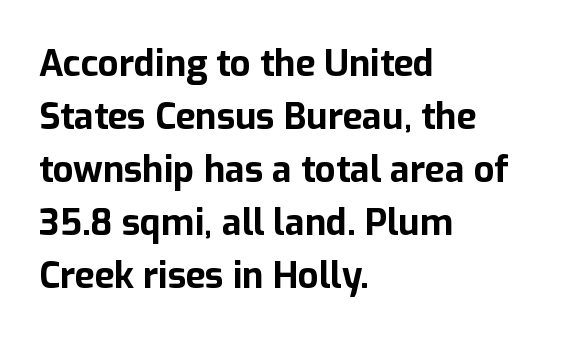
The image shows 36 px bold sans-serif type, upright; set left-aligned, normal line spacing (1.47x), normal letter spacing, not underlined; low stroke contrast and a medium x-height.
